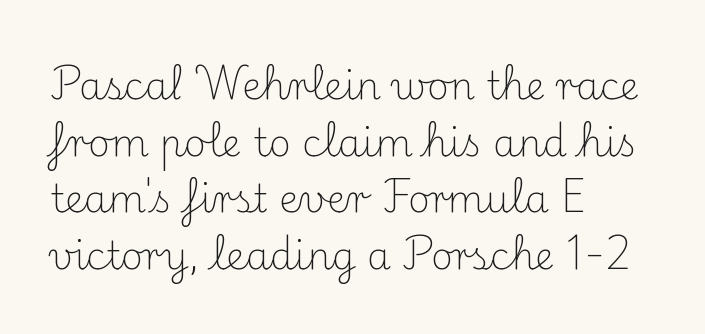
This sample keeps an unexceptional amount of space between lines. The rendering keeps characters at their native spacing. The typeface has the unassuming heft of standard copy or less. One-word summary of the alignment: left.
